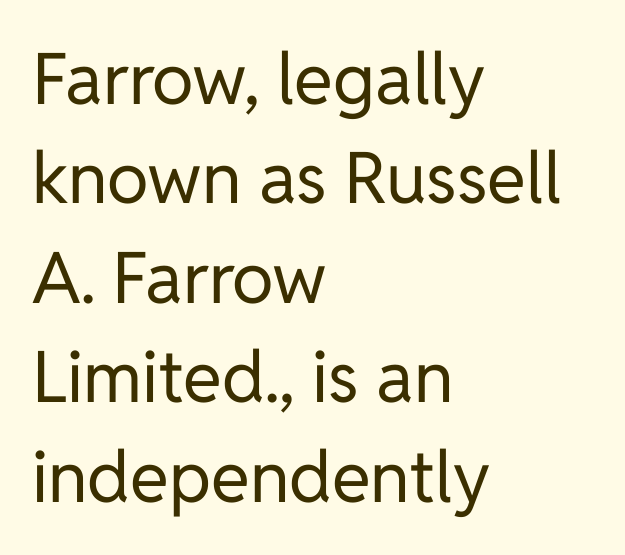
{"serif": "no", "italic": "no", "bold": "no", "weight": "regular", "width": "normal", "stroke_contrast": "low", "x_height": "medium", "monospaced": "no", "underline": "no", "align": "left", "line_spacing": "normal", "line_spacing_ratio": 1.4, "letter_spacing": "normal", "letter_spacing_em": 0.0, "glyph_px": 71}
